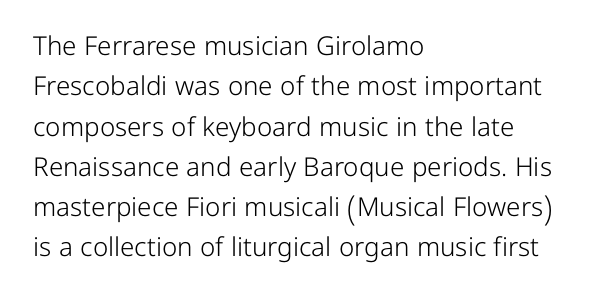
The image shows 26 px text type, upright; set left-aligned, normal line spacing (1.55x), normal letter spacing, not underlined.
